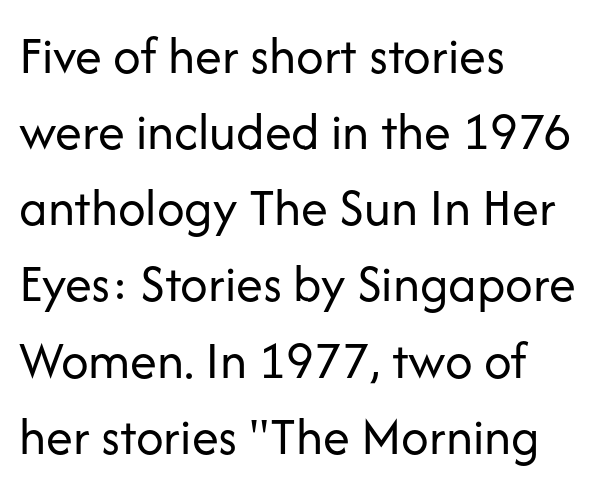
No word sits above an underline. This rendering uses left alignment, leaving the right contour irregular. These lines sit exactly where default settings would place them. Rendered with straight, roman letterforms.
